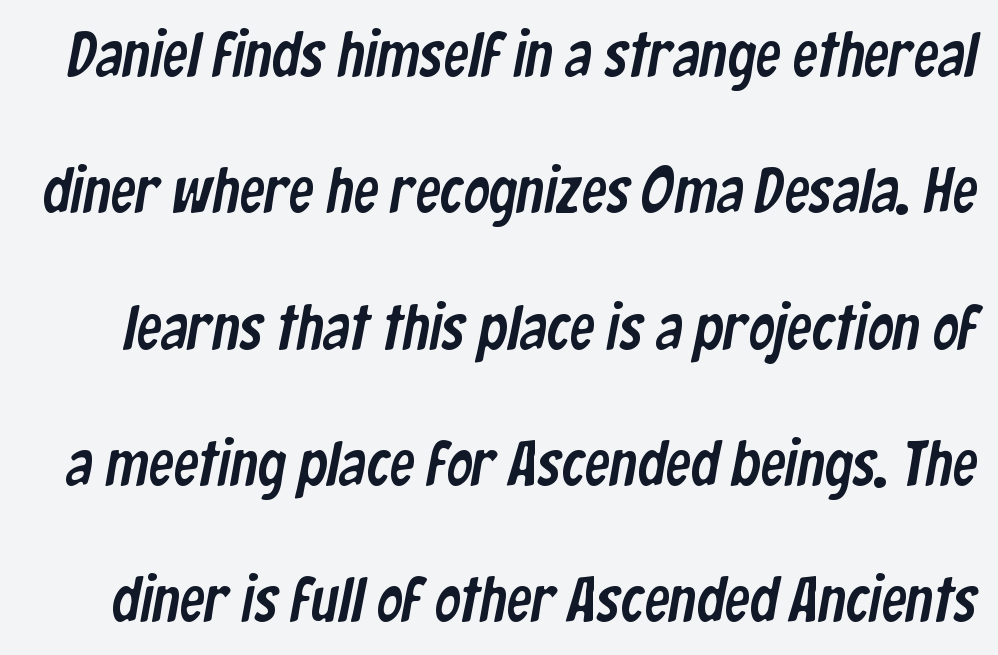
{"serif": "no", "width": "condensed", "stroke_contrast": "low", "x_height": "medium", "monospaced": "no", "underline": "no", "line_spacing": "loose", "line_spacing_ratio": 2.13, "letter_spacing": "normal", "letter_spacing_em": 0.0, "glyph_px": 64}
